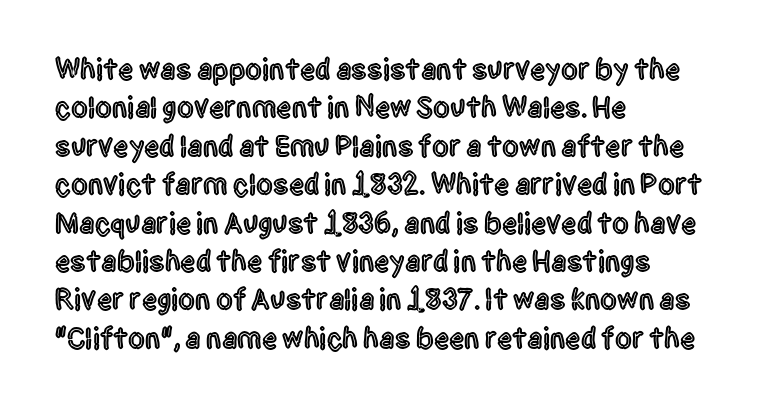
The image shows 30 px condensed sans-serif type, upright; set left-aligned, normal line spacing (1.28x), normal letter spacing, not underlined; a large x-height.
